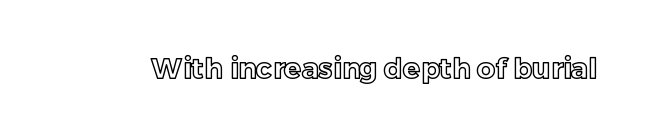
{"italic": "no", "width": "normal", "x_height": "medium", "monospaced": "no", "underline": "no", "letter_spacing": "normal", "letter_spacing_em": 0.0, "glyph_px": 28}
